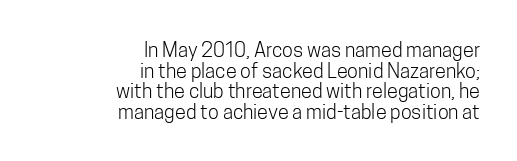
Q: Is the text bold? A: No.
Q: Is the text italic (slanted)? A: No, it is upright.
Q: Is the text underlined? A: No.
Q: How is the paragraph aligned? A: Right-aligned.
Q: Is the spacing between letters normal or unusually wide? A: Normal.
Q: Is the spacing between lines tight, normal or loose? A: Tight.
